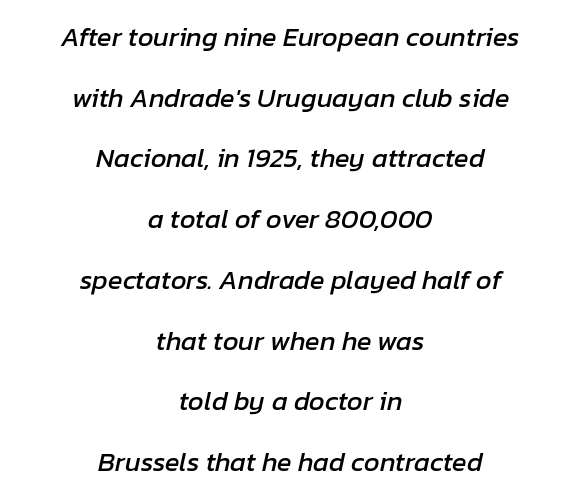
Q: Is the text italic (slanted)? A: Yes, it leans right by about 12 degrees.
Q: Is the text underlined? A: No.
Q: How is the paragraph aligned? A: Centered.
Q: Is the spacing between letters normal or unusually wide? A: Normal.
Q: Is the spacing between lines tight, normal or loose? A: Loose.
